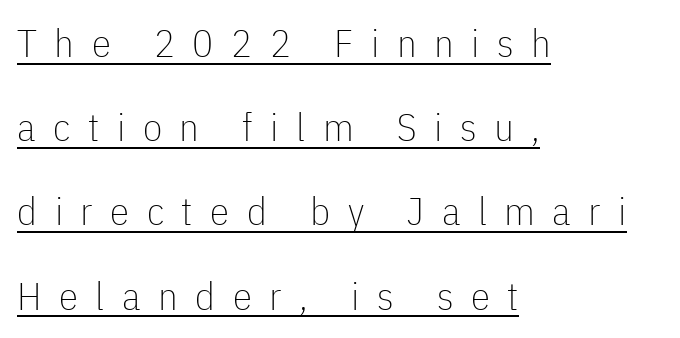
{"serif": "no", "italic": "no", "bold": "no", "weight": "thin", "width": "condensed", "stroke_contrast": "low", "x_height": "medium", "monospaced": "no", "underline": "yes", "align": "left", "line_spacing": "loose", "line_spacing_ratio": 2.16, "letter_spacing": "wide", "letter_spacing_em": 0.45, "glyph_px": 39}
